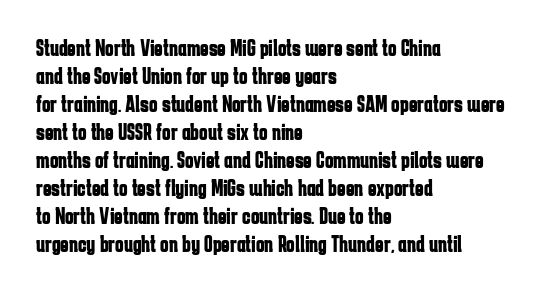
The image shows 23 px bold type, upright; set left-aligned, line spacing 1.22x, normal letter spacing, not underlined.
